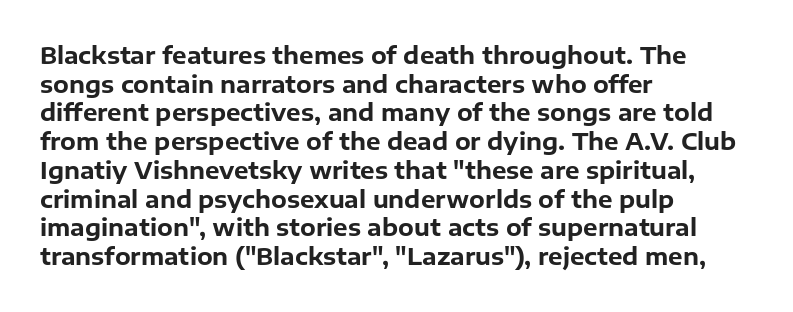
The image shows 23 px bold type, upright; set left-aligned, normal line spacing (1.25x), normal letter spacing, not underlined.
